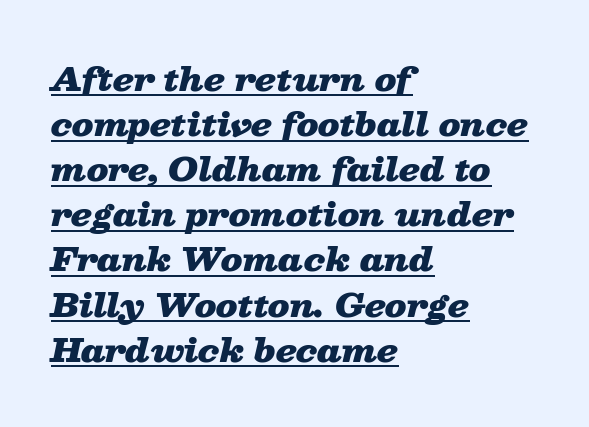
The image shows 32 px heavy, wide type, italic (leaning right); set left-aligned, normal line spacing (1.41x), normal letter spacing, underlined; low stroke contrast and a medium x-height.
